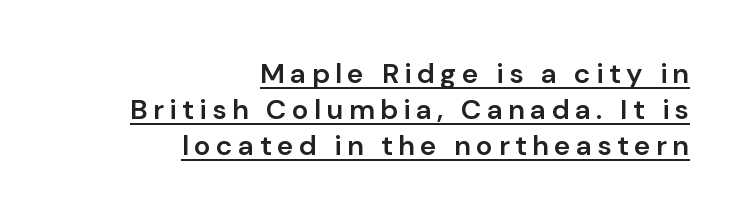
Upright lettering throughout. The rendering uses natural spacing where letterforms have individual widths. The text block is weighted toward the right margin, trailing off unevenly leftward. Notice how descenders clear the ascenders below comfortably — that's standard leading. Every letter is mildly thick-stroked: semibold rather than bold. Serif or sans? Sans — the stroke terminals are bare.
